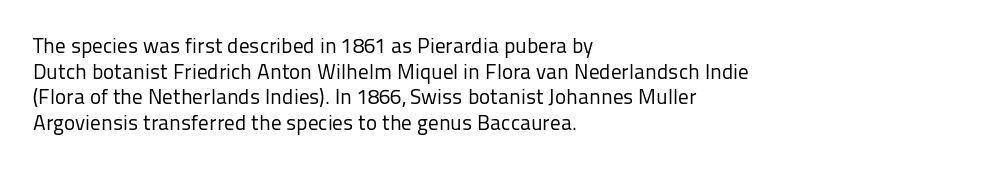
The image shows 21 px text type, upright; set left-aligned, line spacing 1.22x, normal letter spacing, not underlined.
